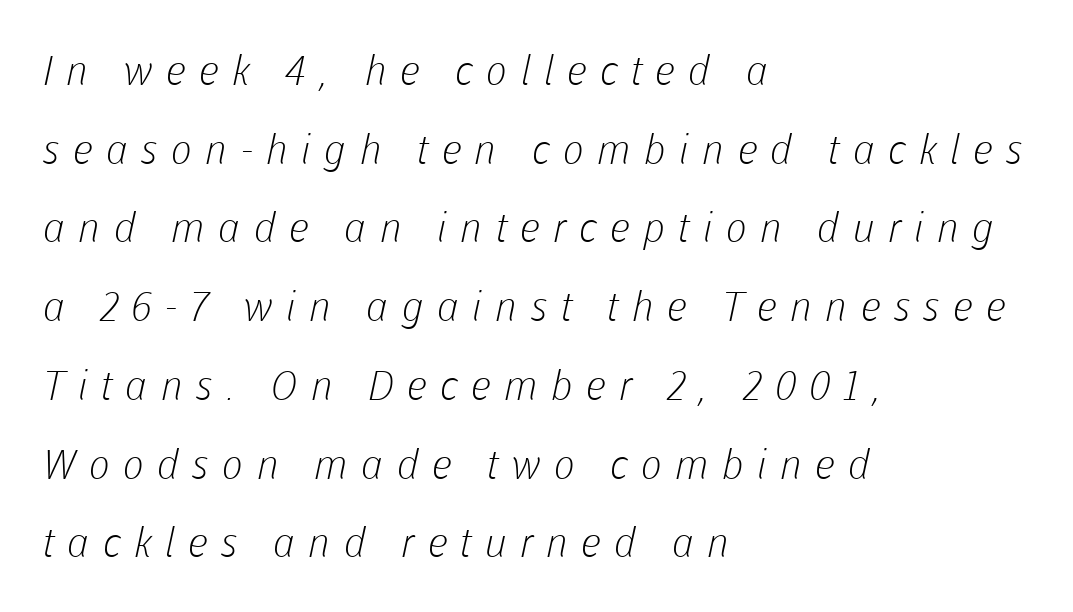
The image shows 41 px light sans-serif type; set left-aligned, loose line spacing (1.92x), unusually wide letter spacing (+0.31 em), not underlined; low stroke contrast and a medium x-height.
